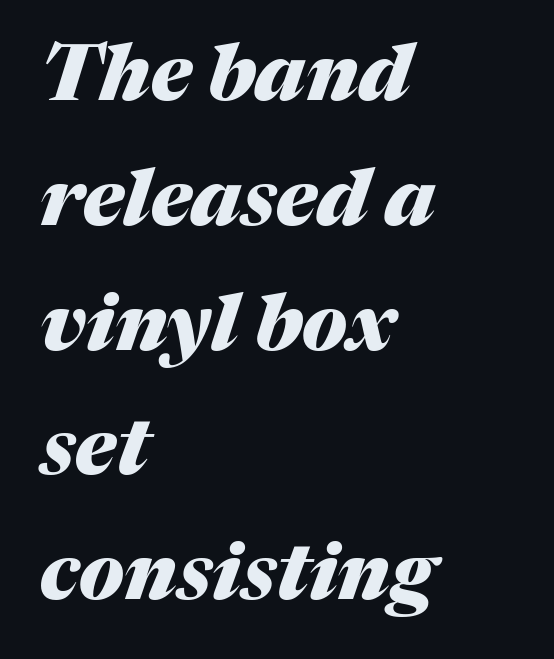
The image shows 78 px heavy type, italic (leaning right); set left-aligned, normal line spacing (1.6x), normal letter spacing, not underlined; medium stroke contrast and a medium x-height.
